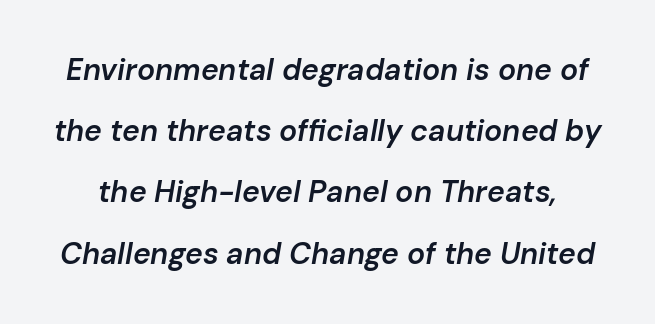
{"italic": "yes", "lean": "right", "slant_degrees": 10, "bold": "semi", "weight": "semibold", "width": "normal", "stroke_contrast": "low", "x_height": "medium", "monospaced": "no", "underline": "no", "line_spacing": "loose", "line_spacing_ratio": 2.04, "letter_spacing": "normal", "letter_spacing_em": 0.0, "glyph_px": 30}
